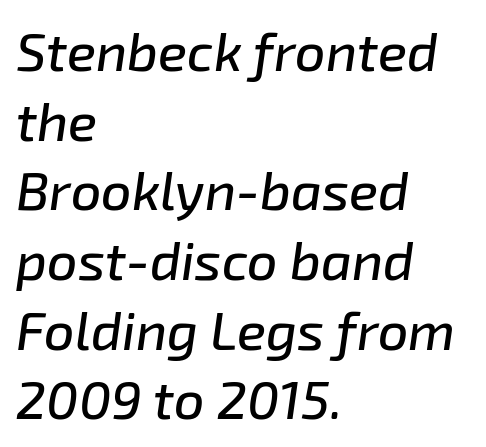
{"italic": "yes", "lean": "right", "slant_degrees": 8, "width": "normal", "stroke_contrast": "low", "x_height": "medium", "monospaced": "no", "underline": "no", "align": "left", "line_spacing": "normal", "line_spacing_ratio": 1.29, "letter_spacing": "normal", "letter_spacing_em": 0.0, "glyph_px": 54}
